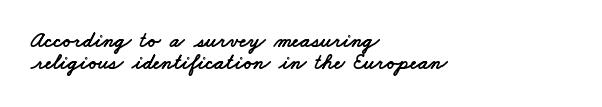
Q: Is the text underlined? A: No.
Q: How is the paragraph aligned? A: Left-aligned.
Q: Is the spacing between letters normal or unusually wide? A: Normal.
Q: Is the spacing between lines tight, normal or loose? A: Tight.
